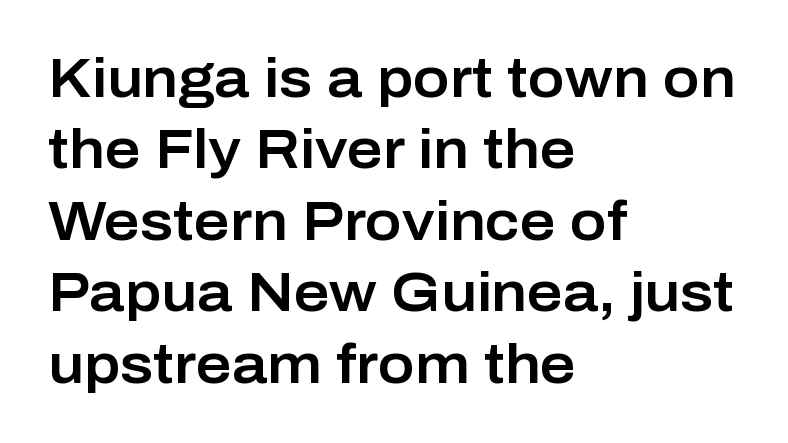
Type without underlining. Evenly set lines give the paragraph a standard silhouette. Think of a printed novel: that variable character pitch is what you see here. This is the regular roman posture of the typeface. The lines are quadded left. The typeface chosen for these lines omits serifs.
